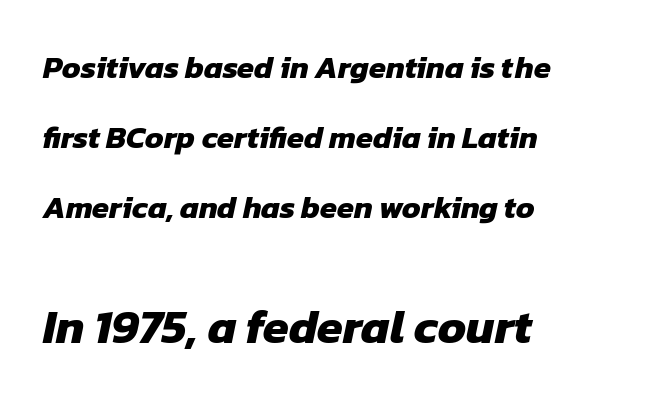
{"serif": "no", "bold": "yes", "weight": "heavy", "width": "normal", "stroke_contrast": "low", "x_height": "medium", "monospaced": "no", "underline": "no", "align": "left", "line_spacing": "loose", "line_spacing_ratio": 2.26, "letter_spacing": "normal", "letter_spacing_em": 0.0, "larger_block": "second", "size_ratio": 1.52, "glyph_px": 47}
